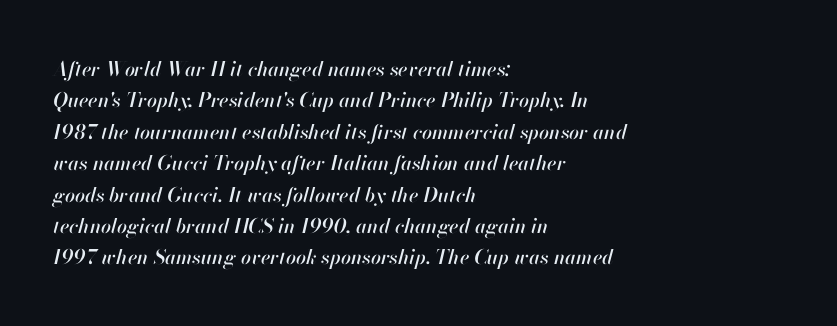
Q: Is the text italic (slanted)? A: Yes, it leans right by about 13 degrees.
Q: Is the text underlined? A: No.
Q: How is the paragraph aligned? A: Left-aligned.
Q: Is the spacing between letters normal or unusually wide? A: Normal.
Q: Is the spacing between lines tight, normal or loose? A: Normal.
